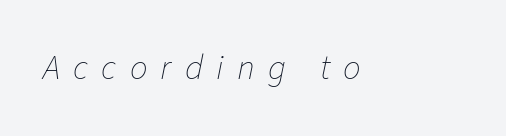
Q: Is the text bold? A: No.
Q: Is the text italic (slanted)? A: Yes, it leans right by about 11 degrees.
Q: Is the text underlined? A: No.
Q: Is the spacing between letters normal or unusually wide? A: Unusually wide.
Q: Width (condensed, normal, or wide)? A: Normal.
Q: Stroke contrast? A: Low.
Q: x-height? A: Medium.
Q: Monospaced? A: No.
